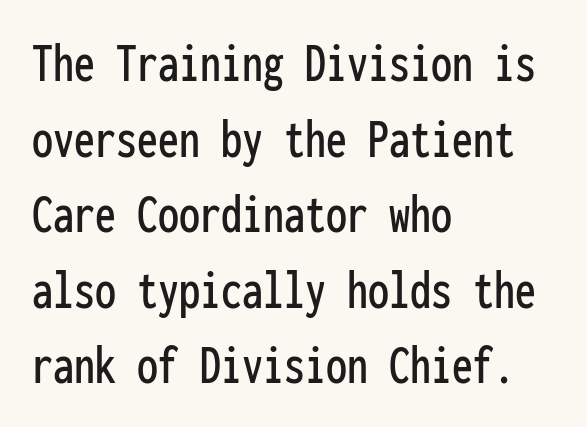
Honestly, the letter spacing is just normal — you wouldn't notice it. These lines were composed using upright roman letters. The paragraph has a hard left edge and a soft right edge. Just letters on the line, the space beneath them empty.
